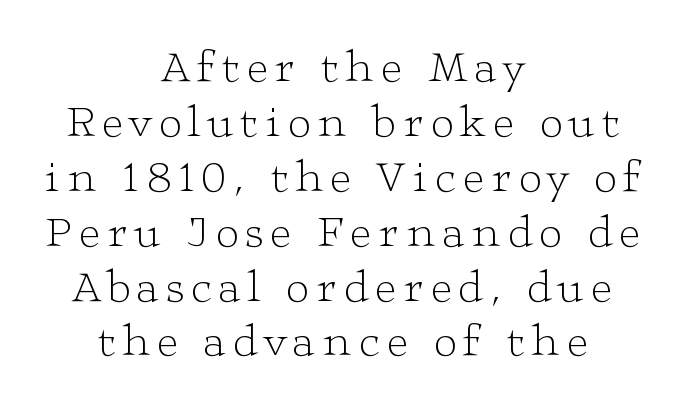
Q: Is the text bold? A: No.
Q: Is the text italic (slanted)? A: No, it is upright.
Q: Is the typeface a serif or a sans-serif typeface? A: Serif.
Q: Is the text underlined? A: No.
Q: How is the paragraph aligned? A: Centered.
Q: Width (condensed, normal, or wide)? A: Wide.
Q: Stroke contrast? A: Low.
Q: x-height? A: Medium.
Q: Monospaced? A: No.
